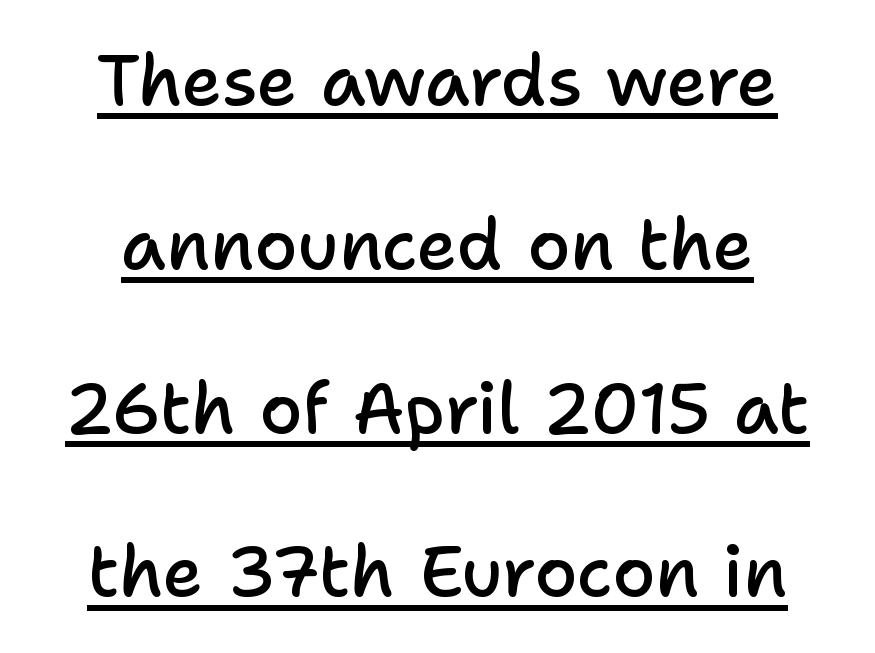
The image shows 70 px semibold sans-serif type, upright; set centered, loose line spacing (2.34x), normal letter spacing, underlined; low stroke contrast and a medium x-height.
